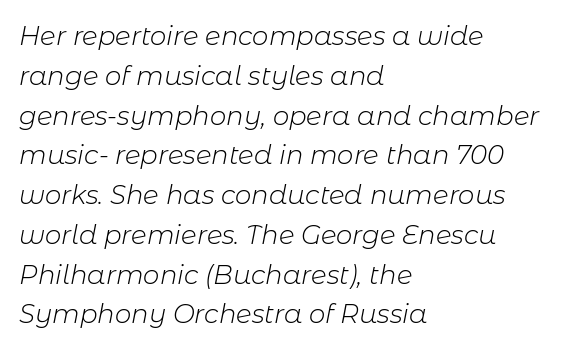
{"italic": "yes", "lean": "right", "slant_degrees": 11, "bold": "no", "underline": "no", "align": "left", "line_spacing": "normal", "line_spacing_ratio": 1.53, "letter_spacing": "normal", "letter_spacing_em": 0.0, "glyph_px": 26}
